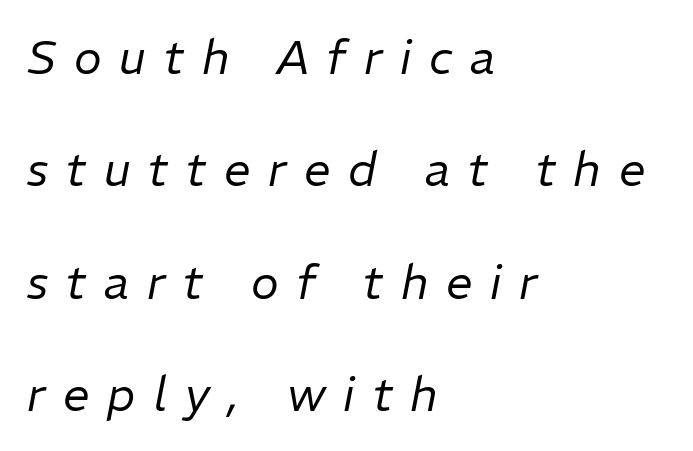
Q: Is the text bold? A: No.
Q: Is the text italic (slanted)? A: Yes, it leans right by about 11 degrees.
Q: Is the text underlined? A: No.
Q: How is the paragraph aligned? A: Left-aligned.
Q: Is the spacing between letters normal or unusually wide? A: Unusually wide.
Q: Is the spacing between lines tight, normal or loose? A: Loose.
Q: Width (condensed, normal, or wide)? A: Normal.
Q: Stroke contrast? A: Low.
Q: x-height? A: Medium.
Q: Monospaced? A: No.
